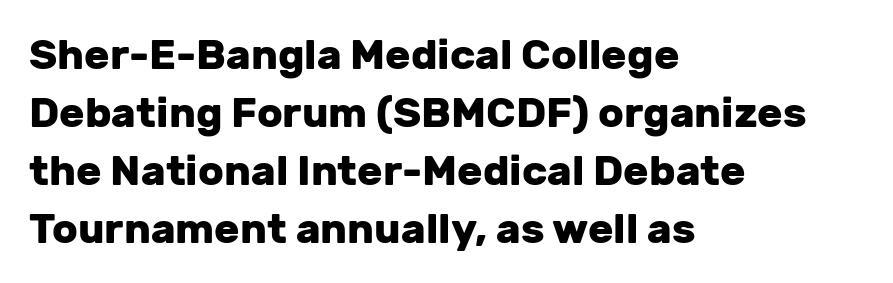
The letters advance in unequal steps, a hallmark of proportional type. Emphasis by weight is at full strength: bold. Characters remain perfectly vertical along every line. Line beginnings align vertically; line endings do not.
